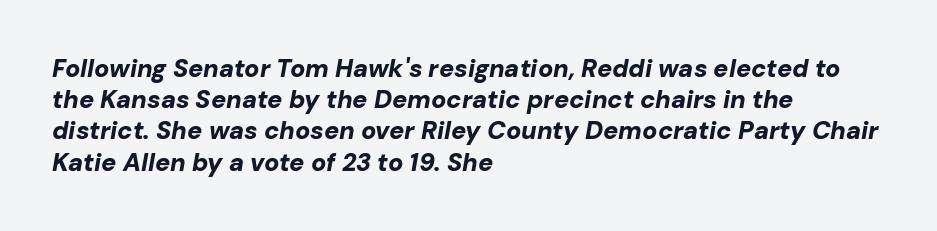
{"italic": "yes", "lean": "right", "slant_degrees": 10, "bold": "yes", "underline": "no", "align": "left", "line_spacing": "normal", "line_spacing_ratio": 1.25, "letter_spacing": "normal", "letter_spacing_em": 0.0, "glyph_px": 25}
